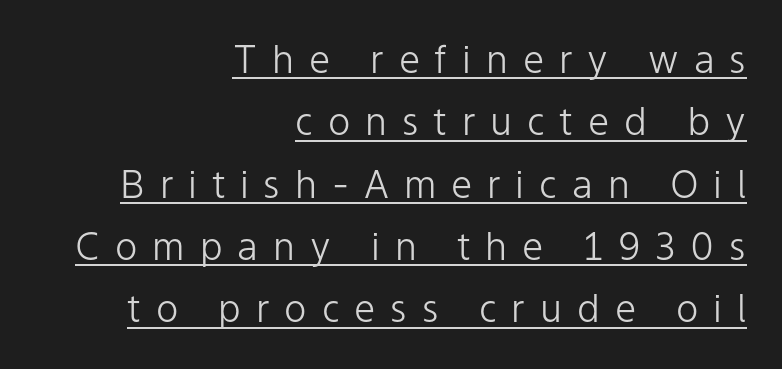
The image shows 38 px light sans-serif type, upright; set right-aligned, normal line spacing (1.64x), unusually wide letter spacing (+0.39 em), underlined; low stroke contrast and a medium x-height.
